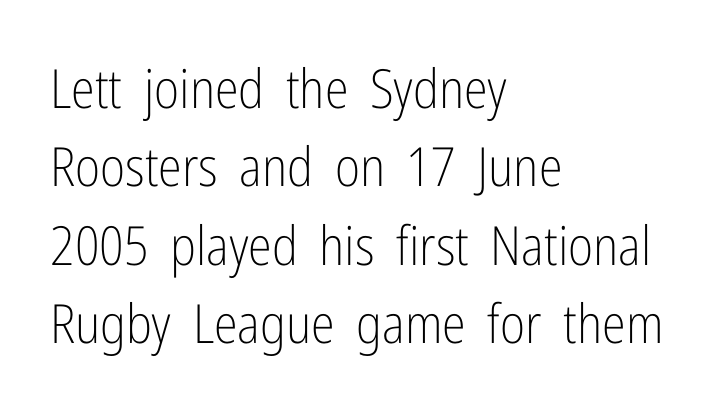
The image shows 54 px light, condensed sans-serif type, upright; set left-aligned, normal line spacing (1.45x), normal letter spacing, not underlined; low stroke contrast and a medium x-height.
